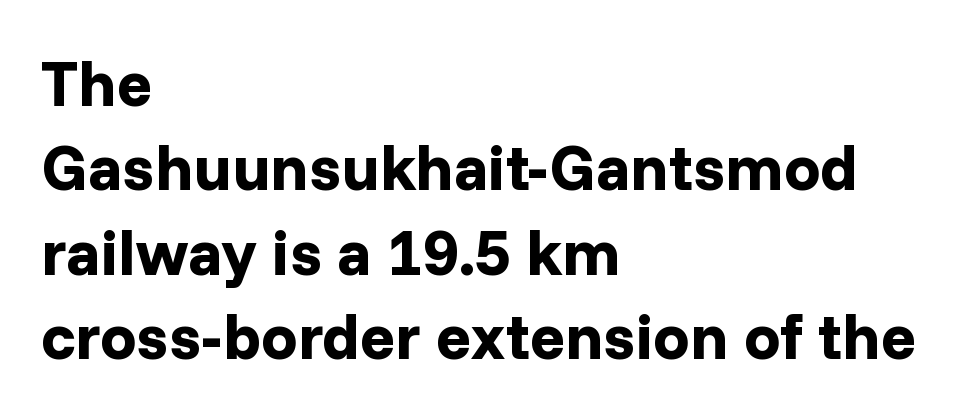
The image shows 65 px bold sans-serif type, upright; set left-aligned, normal line spacing (1.3x), normal letter spacing, not underlined; low stroke contrast and a medium x-height.
